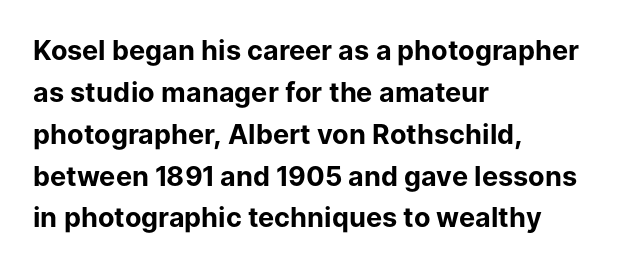
Q: Is the text bold? A: Yes.
Q: Is the text italic (slanted)? A: No, it is upright.
Q: Is the text underlined? A: No.
Q: How is the paragraph aligned? A: Left-aligned.
Q: Is the spacing between letters normal or unusually wide? A: Normal.
Q: Is the spacing between lines tight, normal or loose? A: Normal.
